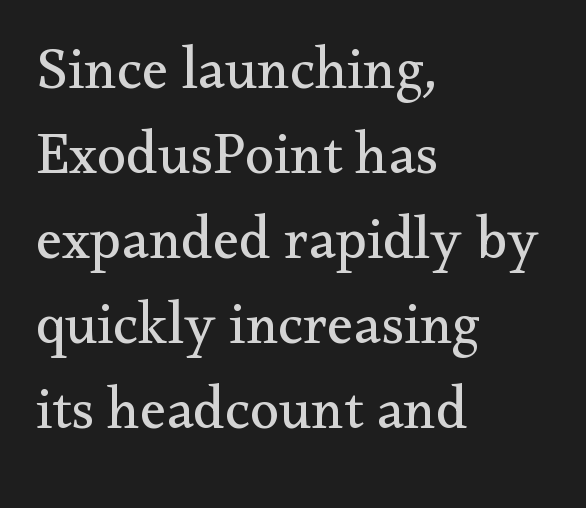
The image shows 59 px regular-weight serif type, upright; set left-aligned, normal line spacing (1.44x), normal letter spacing, not underlined; medium stroke contrast and a small x-height.
